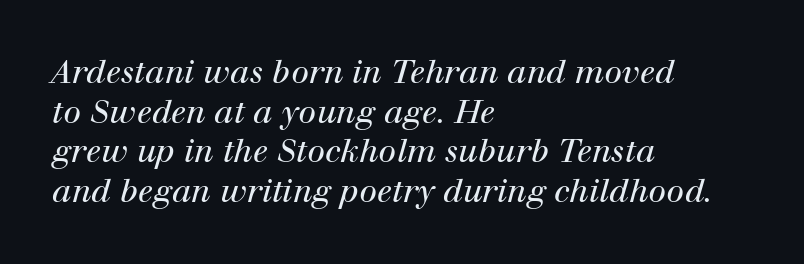
{"serif": "yes", "italic": "yes", "lean": "right", "slant_degrees": 12, "bold": "no", "weight": "regular", "width": "normal", "stroke_contrast": "high", "x_height": "medium", "monospaced": "no", "underline": "no", "align": "left", "line_spacing_ratio": 1.24, "letter_spacing": "normal", "letter_spacing_em": 0.0, "glyph_px": 32}
